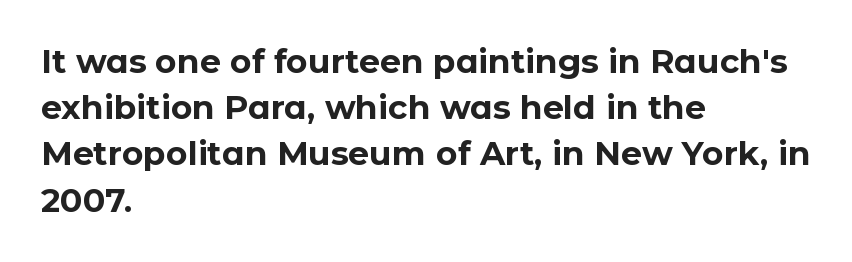
{"serif": "no", "italic": "no", "bold": "yes", "weight": "bold", "width": "normal", "stroke_contrast": "low", "x_height": "medium", "monospaced": "no", "underline": "no", "align": "left", "line_spacing": "normal", "line_spacing_ratio": 1.4, "letter_spacing": "normal", "letter_spacing_em": 0.0, "glyph_px": 33}
